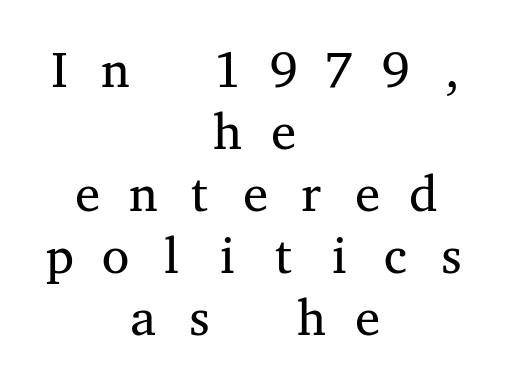
The image shows 50 px regular-weight, wide serif type, upright, monospaced; set centered, line spacing 1.24x, unusually wide letter spacing (+0.34 em), not underlined; medium stroke contrast and a medium x-height.
